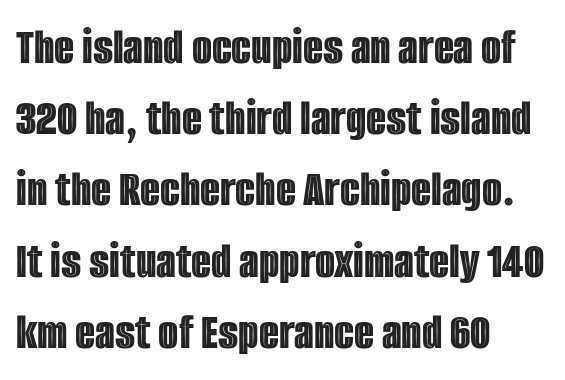
The image shows 52 px condensed type, upright; set left-aligned, normal line spacing (1.37x), normal letter spacing, not underlined; a large x-height.
